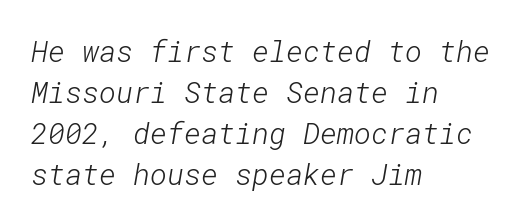
The image shows 29 px light sans-serif type; set left-aligned, normal line spacing (1.41x), normal letter spacing, not underlined; low stroke contrast and a medium x-height.
